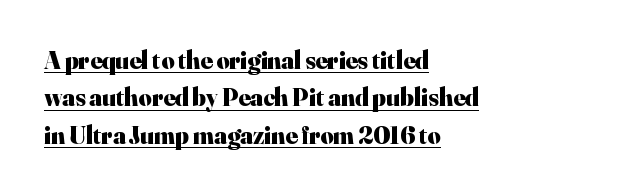
{"italic": "no", "bold": "yes", "underline": "yes", "align": "left", "line_spacing": "normal", "line_spacing_ratio": 1.5, "letter_spacing": "normal", "letter_spacing_em": 0.0, "glyph_px": 25}
